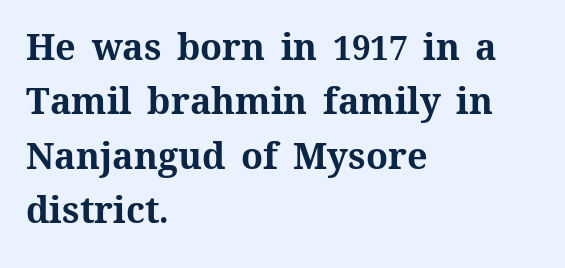
The image shows 36 px bold type, upright; set left-aligned, normal line spacing (1.51x), normal letter spacing, not underlined; medium stroke contrast and a medium x-height.
